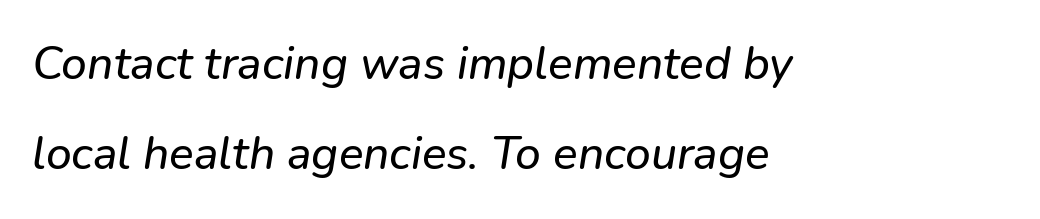
Q: Is the typeface a serif or a sans-serif typeface? A: Sans-serif.
Q: Is the text underlined? A: No.
Q: How is the paragraph aligned? A: Left-aligned.
Q: Is the spacing between letters normal or unusually wide? A: Normal.
Q: Is the spacing between lines tight, normal or loose? A: Loose.
Q: Width (condensed, normal, or wide)? A: Normal.
Q: Stroke contrast? A: Low.
Q: x-height? A: Medium.
Q: Monospaced? A: No.
